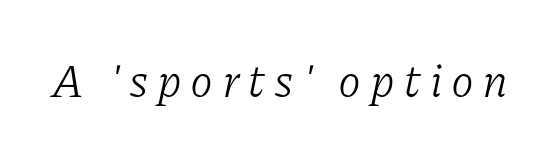
The image shows 46 px light serif type, italic (leaning right); set not underlined; low stroke contrast and a medium x-height.
